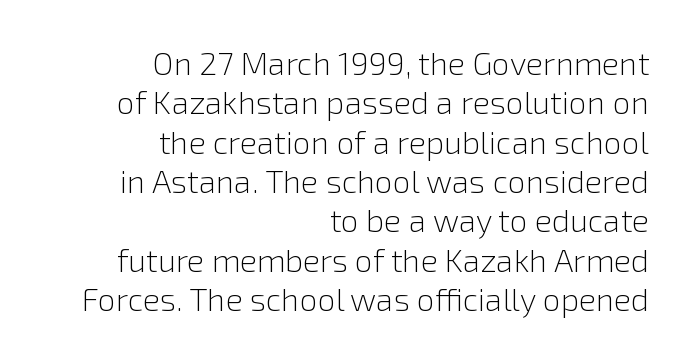
The image shows 32 px light sans-serif type, upright; set right-aligned, line spacing 1.23x, normal letter spacing, not underlined; a medium x-height.
